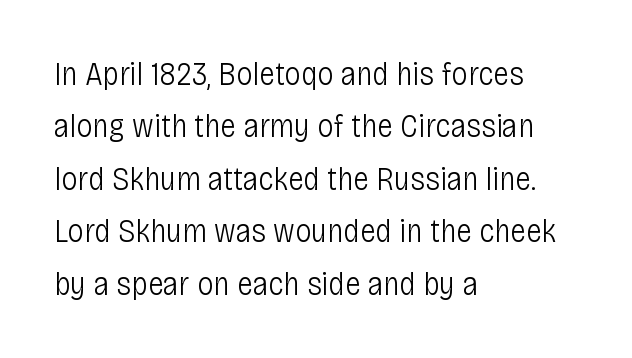
Q: Is the text bold? A: No.
Q: Is the text italic (slanted)? A: No, it is upright.
Q: Is the typeface a serif or a sans-serif typeface? A: Sans-serif.
Q: Is the text underlined? A: No.
Q: How is the paragraph aligned? A: Left-aligned.
Q: Is the spacing between letters normal or unusually wide? A: Normal.
Q: Is the spacing between lines tight, normal or loose? A: Normal.
Q: Width (condensed, normal, or wide)? A: Condensed.
Q: Stroke contrast? A: Low.
Q: x-height? A: Large.
Q: Monospaced? A: No.
